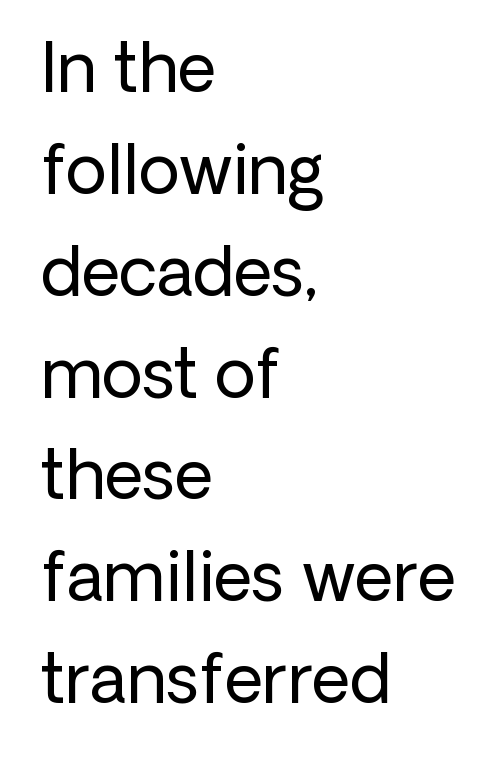
The image shows 67 px regular-weight sans-serif type, upright; set left-aligned, normal line spacing (1.52x), normal letter spacing, not underlined; low stroke contrast and a medium x-height.
